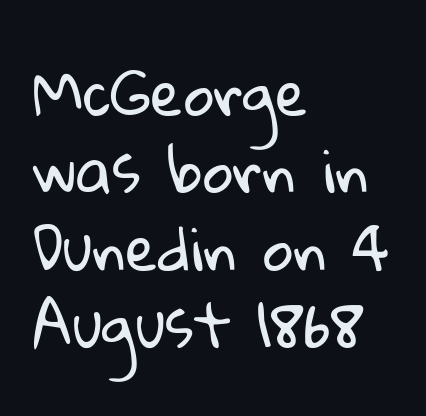
Q: Is the text bold? A: No.
Q: Is the typeface a serif or a sans-serif typeface? A: Sans-serif.
Q: Is the text underlined? A: No.
Q: How is the paragraph aligned? A: Left-aligned.
Q: Is the spacing between letters normal or unusually wide? A: Normal.
Q: Is the spacing between lines tight, normal or loose? A: Normal.
Q: Width (condensed, normal, or wide)? A: Normal.
Q: Stroke contrast? A: Low.
Q: x-height? A: Medium.
Q: Monospaced? A: No.
